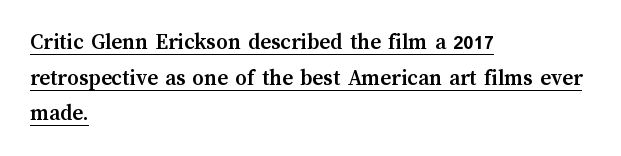
The image shows 23 px bold type, upright; set left-aligned, normal line spacing (1.55x), normal letter spacing, underlined.
